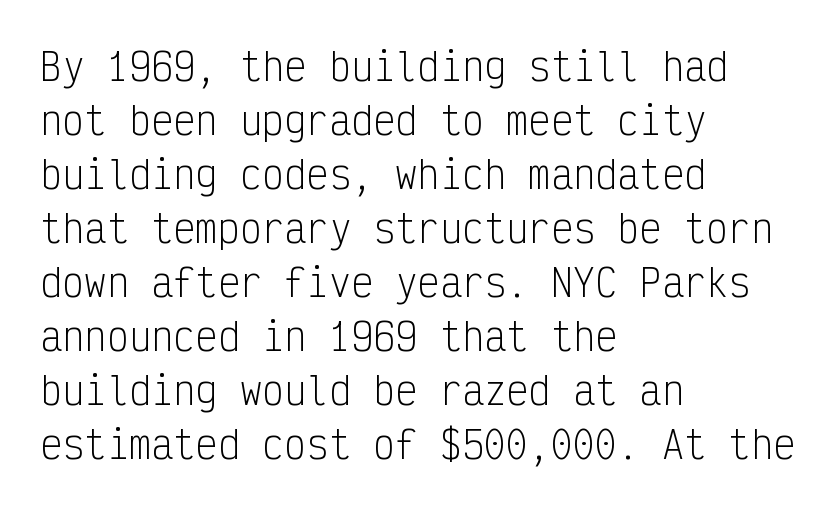
{"serif": "no", "italic": "no", "bold": "no", "weight": "light", "width": "condensed", "stroke_contrast": "low", "x_height": "medium", "monospaced": "yes", "underline": "no", "align": "left", "line_spacing": "normal", "line_spacing_ratio": 1.46, "letter_spacing": "normal", "letter_spacing_em": 0.0, "glyph_px": 37}
